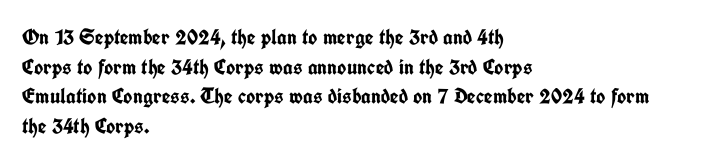
Q: Is the text bold? A: Yes.
Q: Is the text italic (slanted)? A: No, it is upright.
Q: Is the text underlined? A: No.
Q: How is the paragraph aligned? A: Left-aligned.
Q: Is the spacing between letters normal or unusually wide? A: Normal.
Q: Is the spacing between lines tight, normal or loose? A: Normal.
